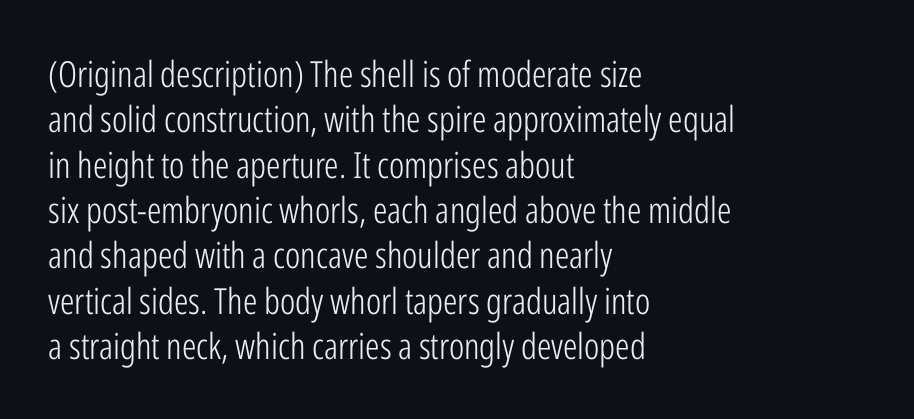
The baseline area is clear. Unlike a traditional serif, this face leaves its strokes unadorned. Spacing verdict: proportional, widths tailored to each character. The leading is moderate, giving the passage an even texture.
